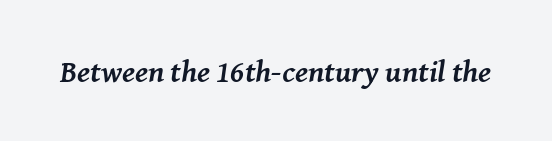
Has an underline been added? It has not. Yep, those are serifs on the letters. Is this a fixed-width face? No — the glyphs have proportional, varying widths. Between one letter and the next there's only the usual sliver of space. This is heavy type, rendered in bold. These lines were composed using italics.
